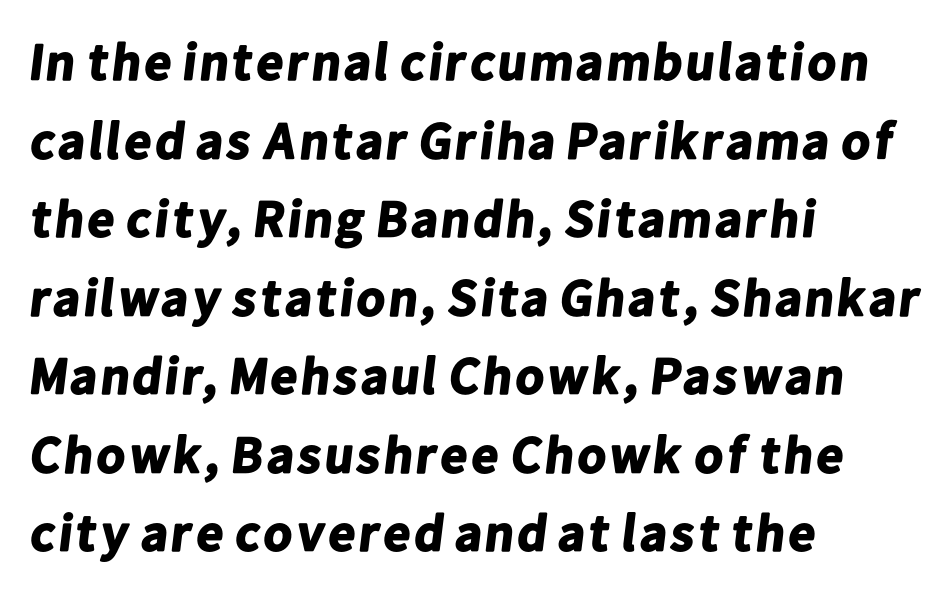
{"serif": "no", "bold": "yes", "weight": "bold", "width": "normal", "stroke_contrast": "low", "x_height": "medium", "monospaced": "no", "underline": "no", "align": "left", "line_spacing": "normal", "line_spacing_ratio": 1.51, "letter_spacing": "normal", "letter_spacing_em": 0.0, "glyph_px": 52}
